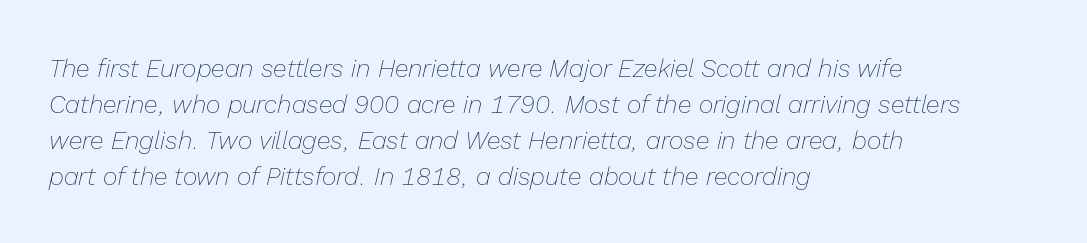
The image shows 25 px text type, italic (leaning right); set left-aligned, normal line spacing (1.44x), normal letter spacing, not underlined.
